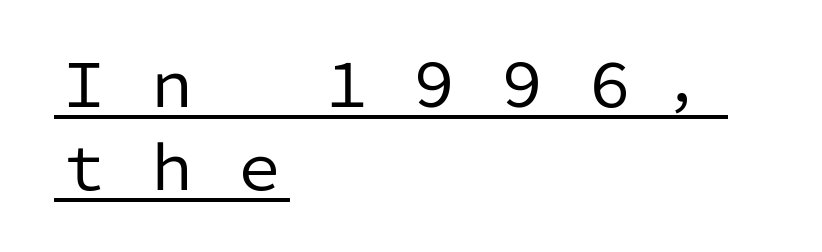
The image shows 60 px regular-weight sans-serif type, upright; set left-aligned, normal line spacing (1.38x), unusually wide letter spacing (+0.46 em), underlined; low stroke contrast and a medium x-height.
